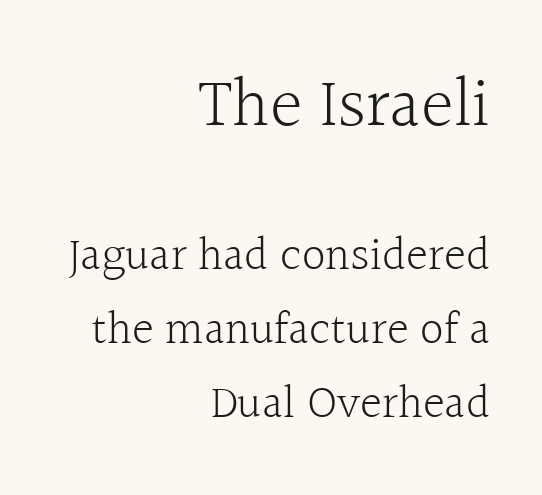
{"serif": "yes", "italic": "no", "bold": "no", "weight": "light", "width": "normal", "x_height": "medium", "monospaced": "no", "underline": "no", "align": "right", "line_spacing": "normal", "line_spacing_ratio": 1.58, "letter_spacing": "normal", "letter_spacing_em": 0.0, "larger_block": "first", "size_ratio": 1.49, "glyph_px": 70}
